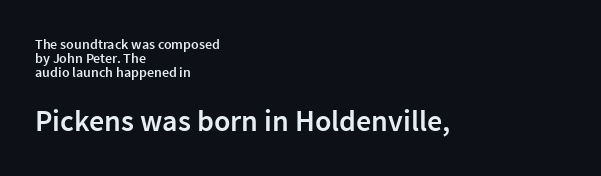
Q: Is the text bold? A: Semi-bold.
Q: Is the text italic (slanted)? A: No, it is upright.
Q: Is the typeface a serif or a sans-serif typeface? A: Sans-serif.
Q: Is the text underlined? A: No.
Q: How is the paragraph aligned? A: Left-aligned.
Q: Is the spacing between letters normal or unusually wide? A: Normal.
Q: Is the spacing between lines tight, normal or loose? A: Tight.
Q: Which block of text is set in a larger size, the first (top) or the second (bottom)? A: The second (bottom) one.
Q: Width (condensed, normal, or wide)? A: Normal.
Q: Stroke contrast? A: Low.
Q: x-height? A: Medium.
Q: Monospaced? A: No.
